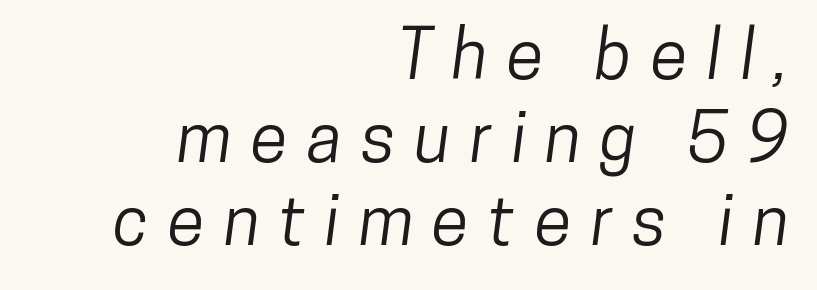
Q: Is the typeface a serif or a sans-serif typeface? A: Sans-serif.
Q: Is the text underlined? A: No.
Q: How is the paragraph aligned? A: Right-aligned.
Q: Is the spacing between letters normal or unusually wide? A: Unusually wide.
Q: Width (condensed, normal, or wide)? A: Condensed.
Q: Stroke contrast? A: Low.
Q: x-height? A: Medium.
Q: Monospaced? A: No.
